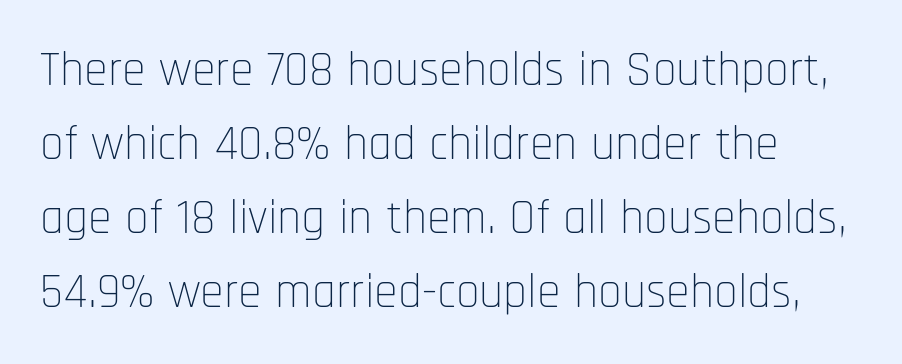
Q: Is the text bold? A: No.
Q: Is the text italic (slanted)? A: No, it is upright.
Q: Is the typeface a serif or a sans-serif typeface? A: Sans-serif.
Q: Is the text underlined? A: No.
Q: How is the paragraph aligned? A: Left-aligned.
Q: Is the spacing between letters normal or unusually wide? A: Normal.
Q: Is the spacing between lines tight, normal or loose? A: Normal.
Q: Width (condensed, normal, or wide)? A: Condensed.
Q: Stroke contrast? A: Low.
Q: x-height? A: Large.
Q: Monospaced? A: No.
